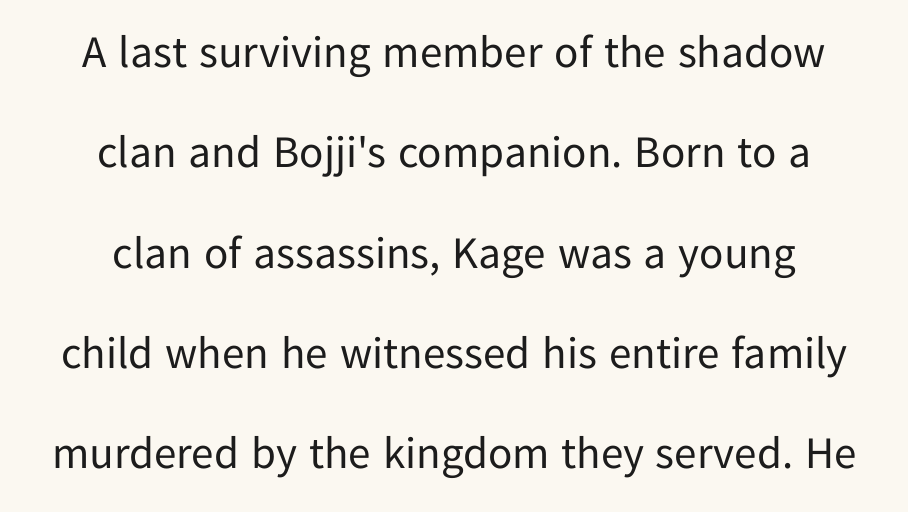
You can tell it's not italic because the verticals are truly vertical. The baseline area is clear. The typeface chosen for these lines omits serifs. The designer dialed line spacing up above the default.
